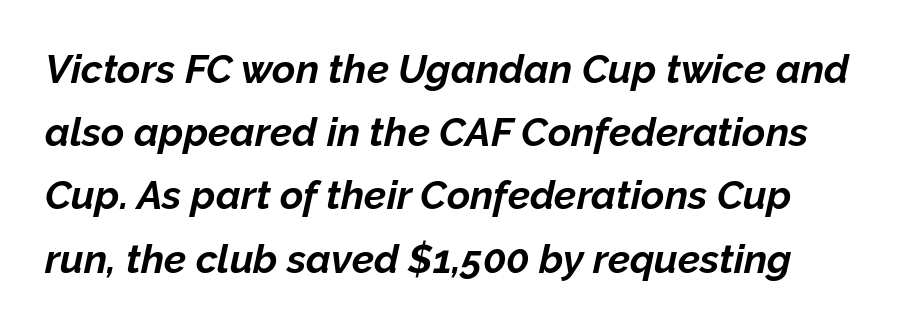
{"italic": "yes", "lean": "right", "slant_degrees": 12, "bold": "yes", "weight": "bold", "width": "normal", "stroke_contrast": "low", "x_height": "medium", "monospaced": "no", "underline": "no", "line_spacing": "normal", "line_spacing_ratio": 1.58, "letter_spacing": "normal", "letter_spacing_em": 0.0, "glyph_px": 40}
